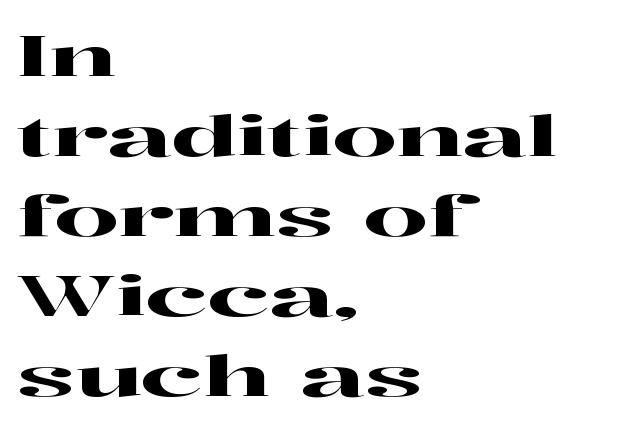
Q: Is the text italic (slanted)? A: No, it is upright.
Q: Is the typeface a serif or a sans-serif typeface? A: Serif.
Q: Is the text underlined? A: No.
Q: How is the paragraph aligned? A: Left-aligned.
Q: Is the spacing between letters normal or unusually wide? A: Normal.
Q: Is the spacing between lines tight, normal or loose? A: Normal.
Q: Width (condensed, normal, or wide)? A: Wide.
Q: Stroke contrast? A: High.
Q: x-height? A: Medium.
Q: Monospaced? A: No.
